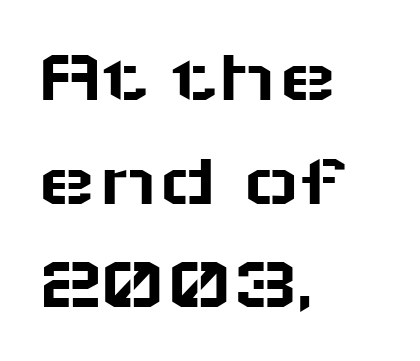
Descenders are the only things crossing below the line. Regarding serifs, this sample does without them. Here the designer chose a conventional face with non-uniform glyph widths. Quick note: interline space is typical.
